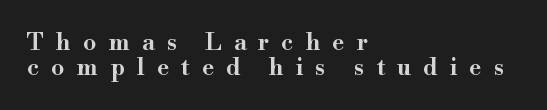
The image shows 24 px text type, upright; set left-aligned, tight line spacing (1.04x), unusually wide letter spacing (+0.5 em), not underlined.
